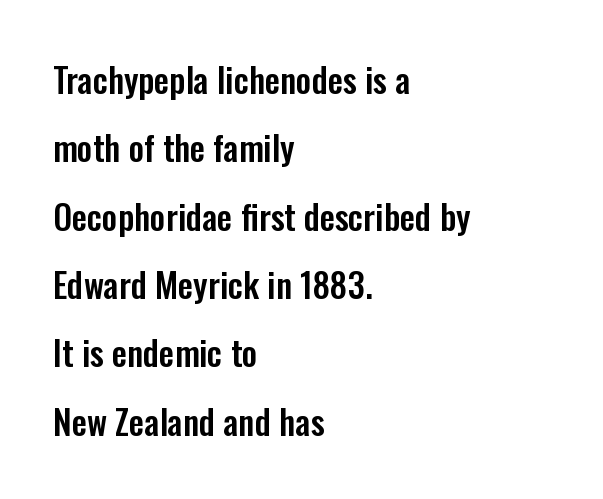
Q: Is the text italic (slanted)? A: No, it is upright.
Q: Is the typeface a serif or a sans-serif typeface? A: Sans-serif.
Q: Is the text underlined? A: No.
Q: How is the paragraph aligned? A: Left-aligned.
Q: Is the spacing between letters normal or unusually wide? A: Normal.
Q: Is the spacing between lines tight, normal or loose? A: Loose.
Q: Width (condensed, normal, or wide)? A: Condensed.
Q: Stroke contrast? A: Low.
Q: x-height? A: Medium.
Q: Monospaced? A: No.
